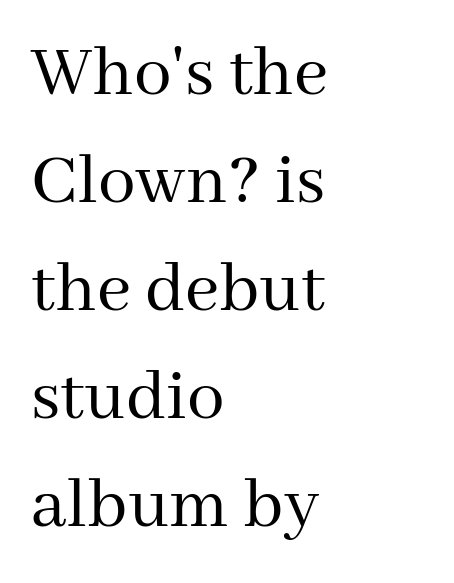
Q: Is the text bold? A: No.
Q: Is the text italic (slanted)? A: No, it is upright.
Q: Is the typeface a serif or a sans-serif typeface? A: Serif.
Q: Is the text underlined? A: No.
Q: How is the paragraph aligned? A: Left-aligned.
Q: Is the spacing between letters normal or unusually wide? A: Normal.
Q: Is the spacing between lines tight, normal or loose? A: Normal.
Q: Width (condensed, normal, or wide)? A: Normal.
Q: Stroke contrast? A: Medium.
Q: x-height? A: Medium.
Q: Monospaced? A: No.
